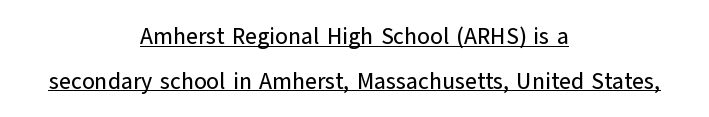
{"italic": "no", "underline": "yes", "align": "center", "line_spacing": "loose", "line_spacing_ratio": 1.94, "letter_spacing": "normal", "letter_spacing_em": 0.0, "glyph_px": 23}
